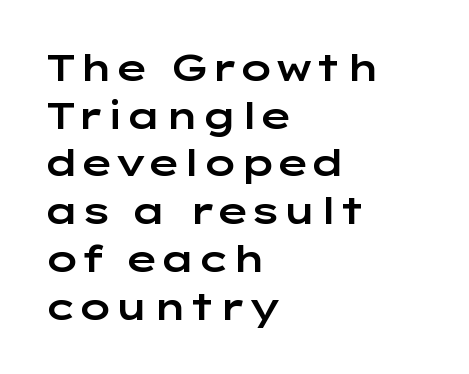
Characters remain perfectly vertical along every line. No word sits above an underline. Is there much room between lines? A standard amount, neither cramped nor airy. The letters advance in unequal steps, a hallmark of proportional type.
